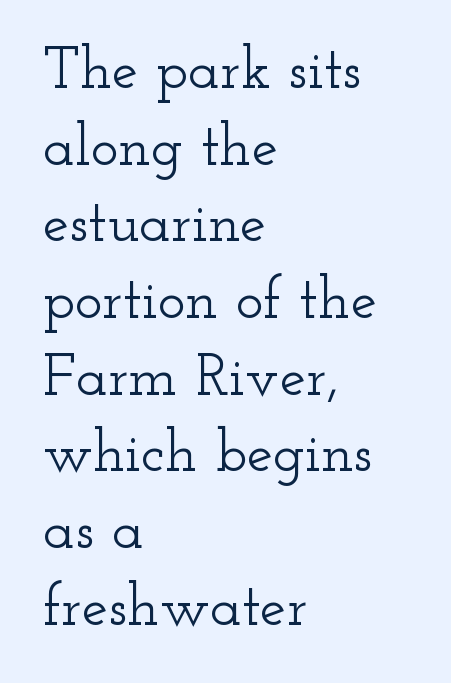
The image shows 59 px wide serif type, upright; set left-aligned, normal line spacing (1.3x), normal letter spacing, not underlined; low stroke contrast and a small x-height.
